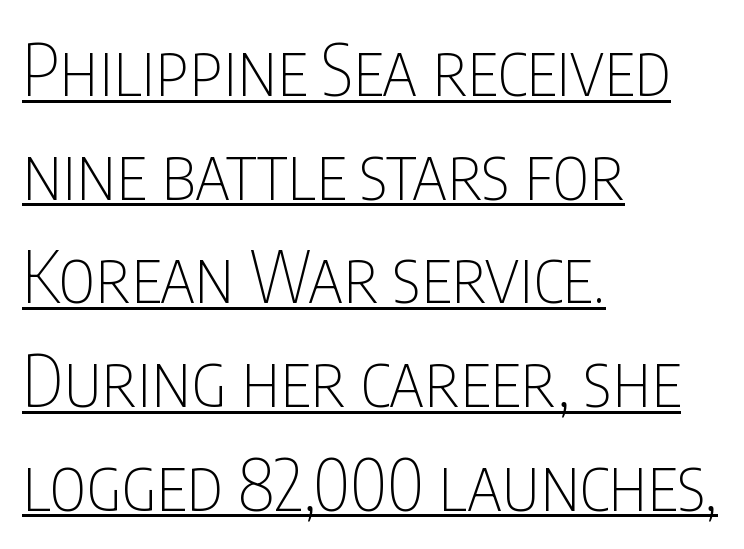
Q: Is the text bold? A: No.
Q: Is the text italic (slanted)? A: No, it is upright.
Q: Is the typeface a serif or a sans-serif typeface? A: Sans-serif.
Q: Is the text underlined? A: Yes.
Q: How is the paragraph aligned? A: Left-aligned.
Q: Is the spacing between letters normal or unusually wide? A: Normal.
Q: Is the spacing between lines tight, normal or loose? A: Normal.
Q: Width (condensed, normal, or wide)? A: Condensed.
Q: Stroke contrast? A: Low.
Q: x-height? A: Large.
Q: Monospaced? A: No.
